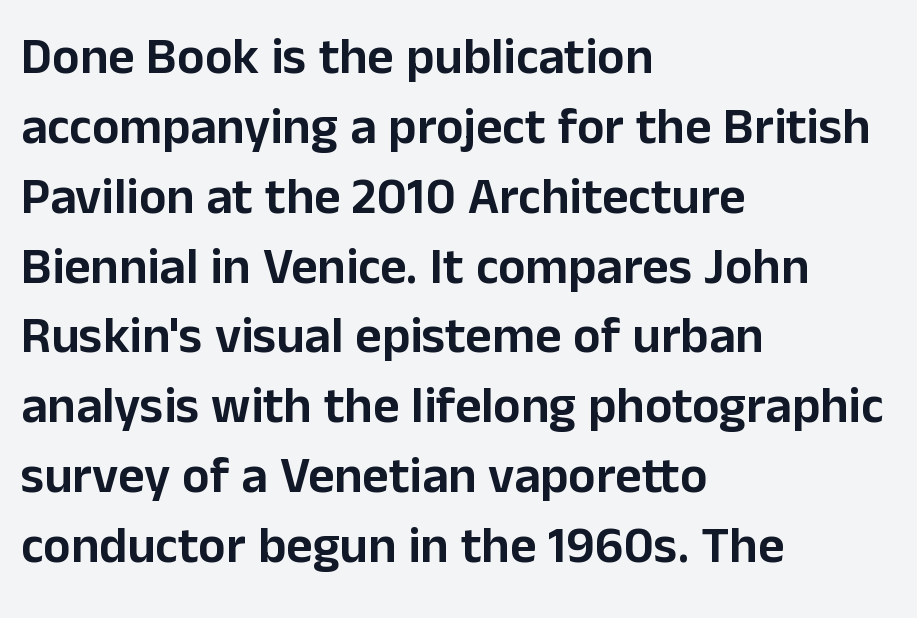
A normal amount of white space separates one row of letters from the next. The paragraph has a hard left edge and a soft right edge. Caption: standard tracking, unaltered. Style check: upright. The rendering uses natural spacing where letterforms have individual widths.
